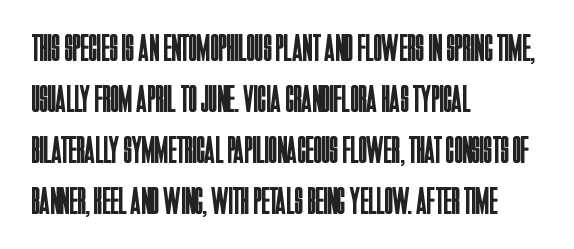
The image shows 39 px regular-weight, condensed sans-serif type, upright; set left-aligned, normal line spacing (1.31x), normal letter spacing, not underlined; low stroke contrast and a large x-height.
